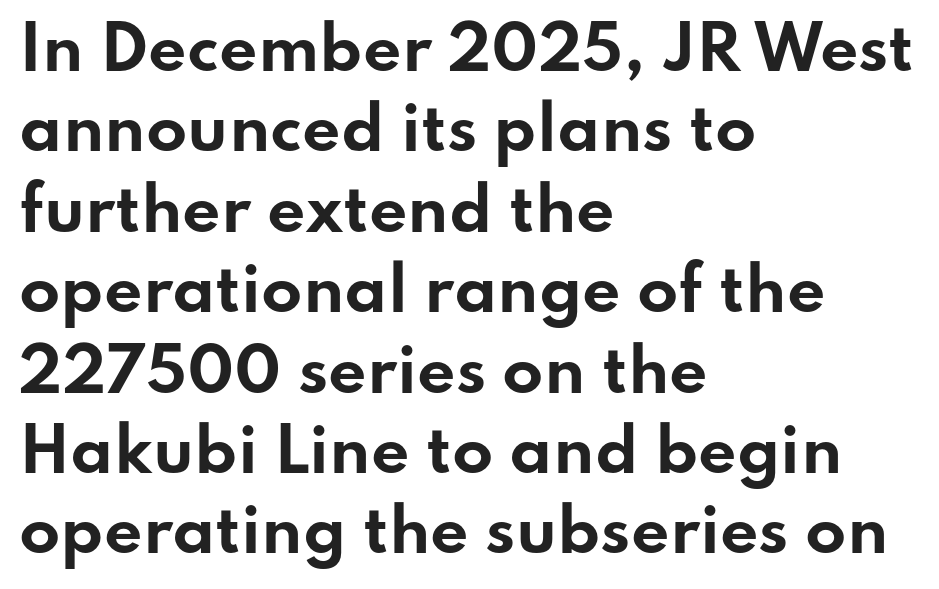
Q: Is the text bold? A: Yes.
Q: Is the text italic (slanted)? A: No, it is upright.
Q: Is the typeface a serif or a sans-serif typeface? A: Sans-serif.
Q: Is the text underlined? A: No.
Q: How is the paragraph aligned? A: Left-aligned.
Q: Is the spacing between letters normal or unusually wide? A: Normal.
Q: Is the spacing between lines tight, normal or loose? A: Normal.
Q: Width (condensed, normal, or wide)? A: Wide.
Q: Stroke contrast? A: Low.
Q: x-height? A: Small.
Q: Monospaced? A: No.
